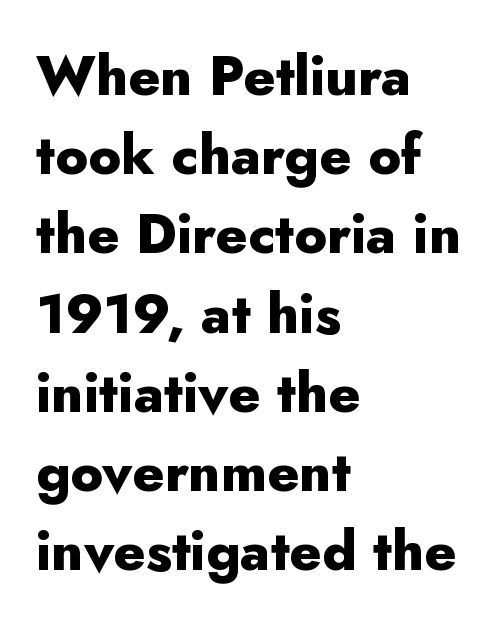
{"serif": "no", "italic": "no", "bold": "yes", "weight": "heavy", "width": "normal", "stroke_contrast": "low", "x_height": "small", "monospaced": "no", "underline": "no", "align": "left", "line_spacing": "normal", "line_spacing_ratio": 1.44, "letter_spacing": "normal", "letter_spacing_em": 0.0, "glyph_px": 55}
